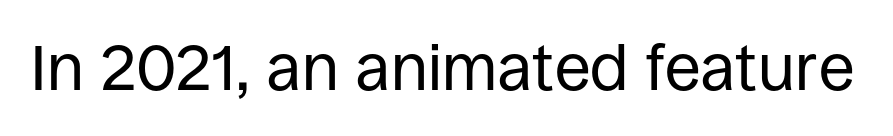
The image shows 65 px regular-weight sans-serif type, upright; set normal letter spacing, not underlined; low stroke contrast and a large x-height.
